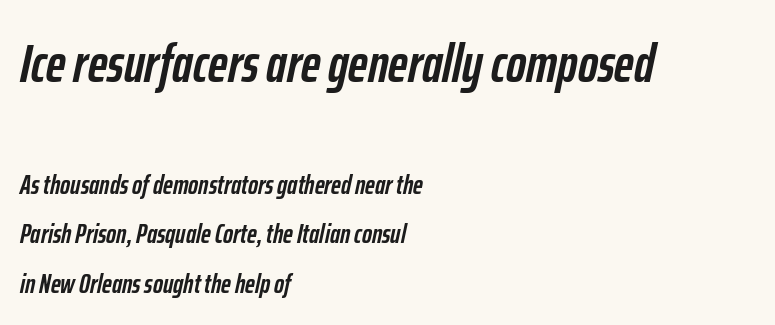
The image shows 54 px semibold, condensed type, italic (leaning right); set left-aligned, line spacing 1.84x, normal letter spacing, not underlined; the first (top) block is 2.0x larger; low stroke contrast and a medium x-height.
